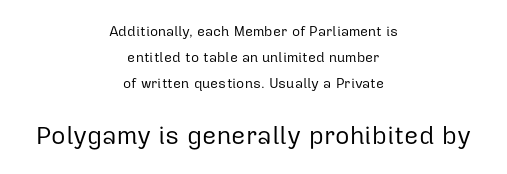
Q: Is the text bold? A: No.
Q: Is the text italic (slanted)? A: No, it is upright.
Q: Is the text underlined? A: No.
Q: How is the paragraph aligned? A: Centered.
Q: Is the spacing between letters normal or unusually wide? A: Normal.
Q: Which block of text is set in a larger size, the first (top) or the second (bottom)? A: The second (bottom) one.
